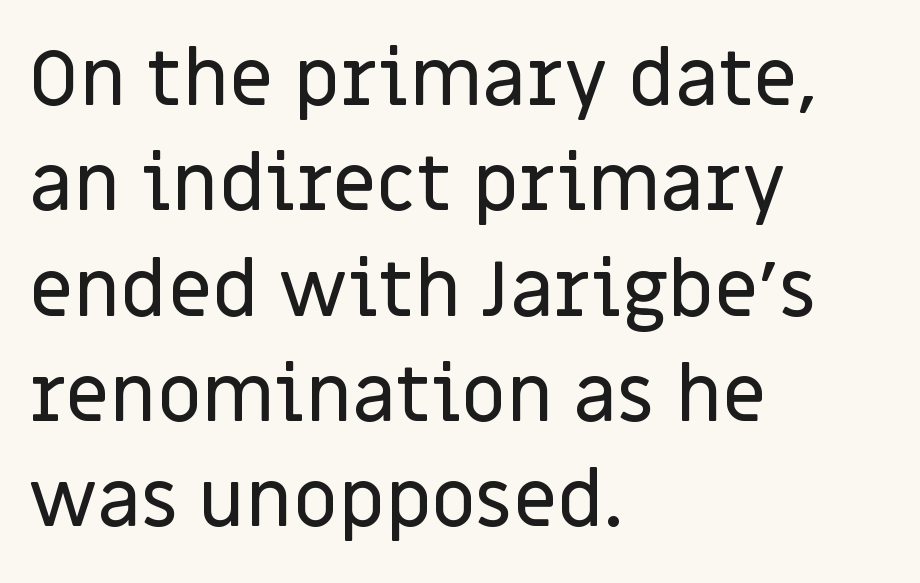
Beneath every word, the page is bare. You could not count columns in this text — the font is proportionally spaced. The leading is moderate, giving the passage an even texture. The type is set solid horizontally, with unmodified tracking.
